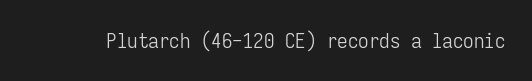
The passage shown is not underscored anywhere. The font's upright variant was chosen for this text. Stems here are at most as thick as an everyday book face. Observe the ordinary spacing: letters are neighbours, not strangers.
